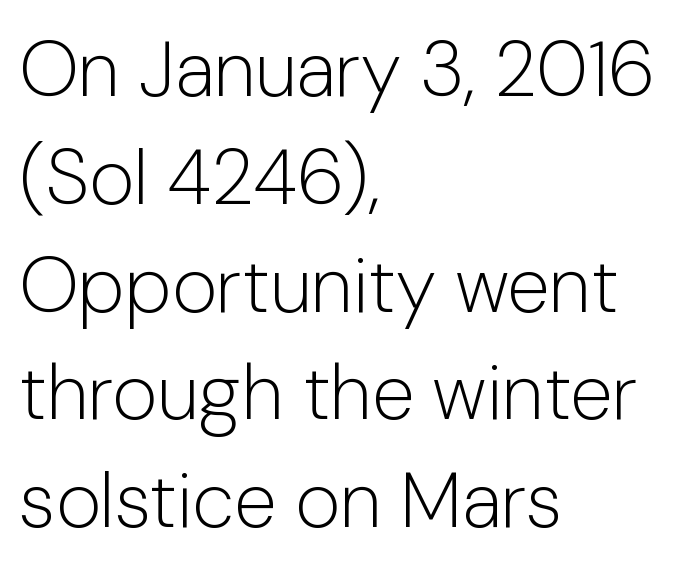
Q: Is the text bold? A: No.
Q: Is the text italic (slanted)? A: No, it is upright.
Q: Is the typeface a serif or a sans-serif typeface? A: Sans-serif.
Q: Is the text underlined? A: No.
Q: How is the paragraph aligned? A: Left-aligned.
Q: Is the spacing between letters normal or unusually wide? A: Normal.
Q: Is the spacing between lines tight, normal or loose? A: Normal.
Q: Width (condensed, normal, or wide)? A: Normal.
Q: Stroke contrast? A: Low.
Q: x-height? A: Medium.
Q: Monospaced? A: No.
